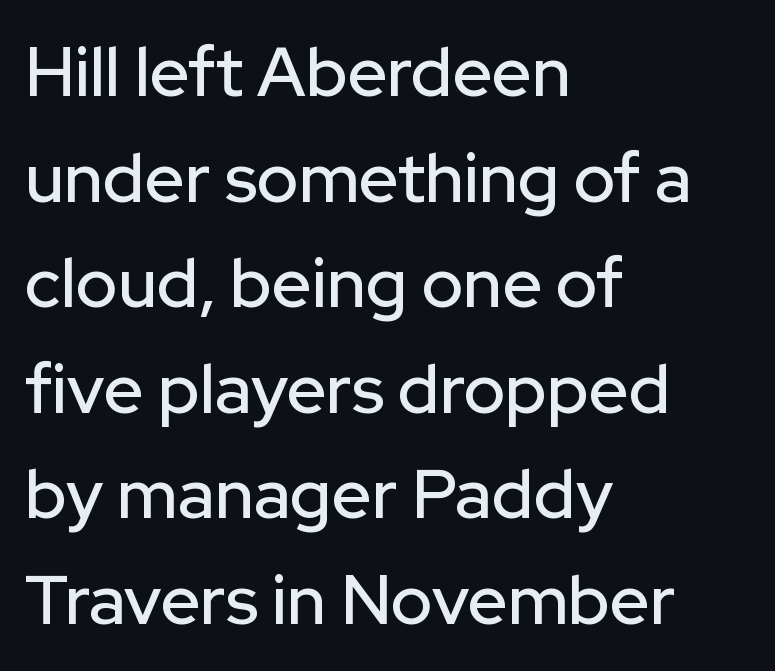
{"serif": "no", "italic": "no", "width": "normal", "stroke_contrast": "low", "x_height": "medium", "monospaced": "no", "underline": "no", "align": "left", "line_spacing": "normal", "line_spacing_ratio": 1.53, "letter_spacing": "normal", "letter_spacing_em": 0.0, "glyph_px": 69}
